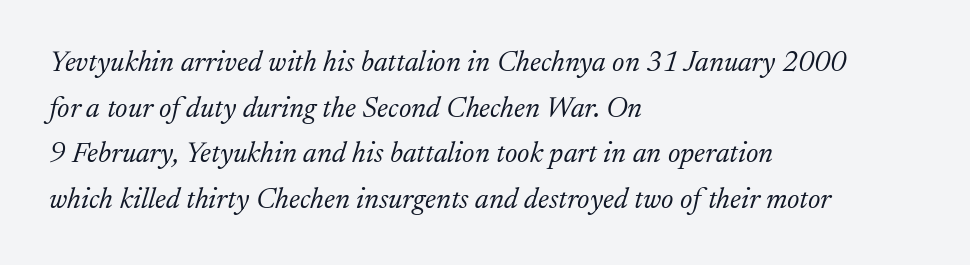
The image shows 29 px light serif type, italic (leaning right); set left-aligned, normal line spacing (1.57x), normal letter spacing, not underlined; low stroke contrast and a medium x-height.
